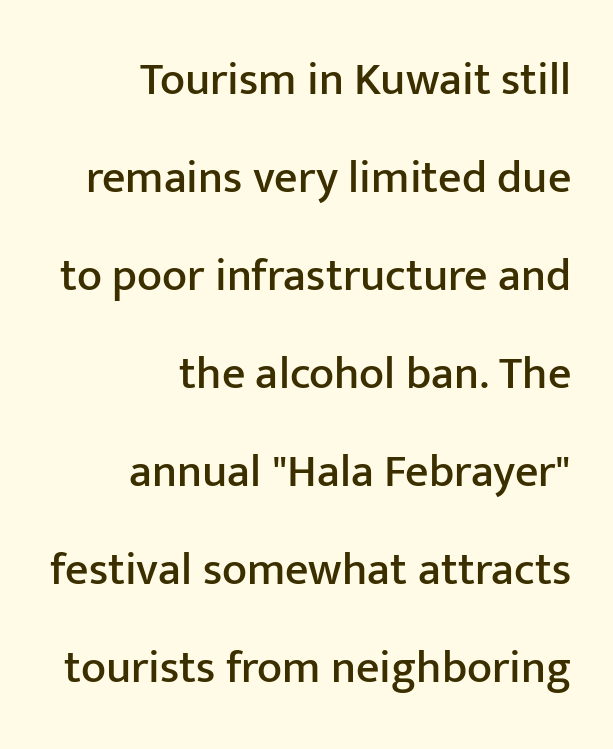
The image shows 46 px sans-serif type, upright; set right-aligned, loose line spacing (2.13x), normal letter spacing, not underlined; low stroke contrast and a medium x-height.
